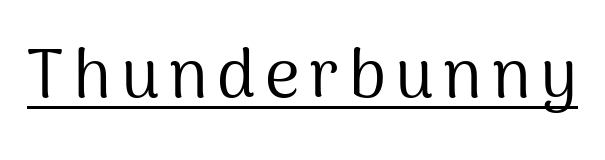
{"serif": "no", "italic": "no", "bold": "no", "weight": "regular", "width": "normal", "stroke_contrast": "medium", "x_height": "medium", "monospaced": "no", "underline": "yes", "glyph_px": 68}
